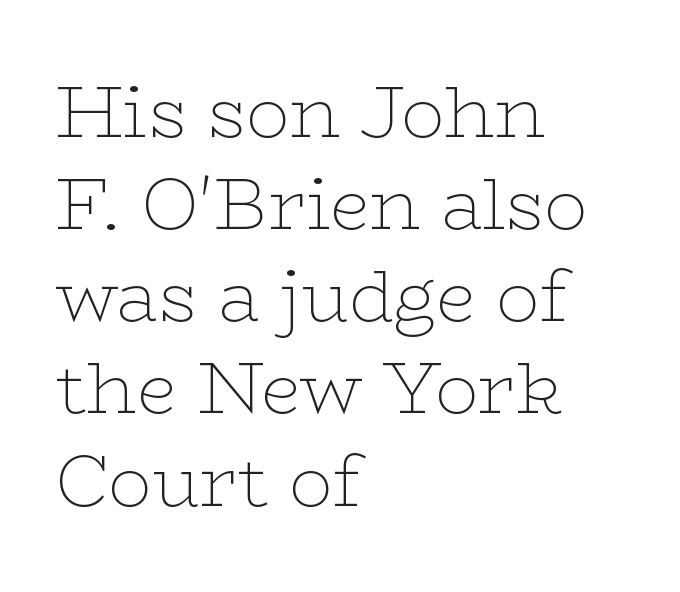
The image shows 72 px thin, wide serif type, upright; set left-aligned, normal line spacing (1.28x), normal letter spacing, not underlined; low stroke contrast and a medium x-height.
